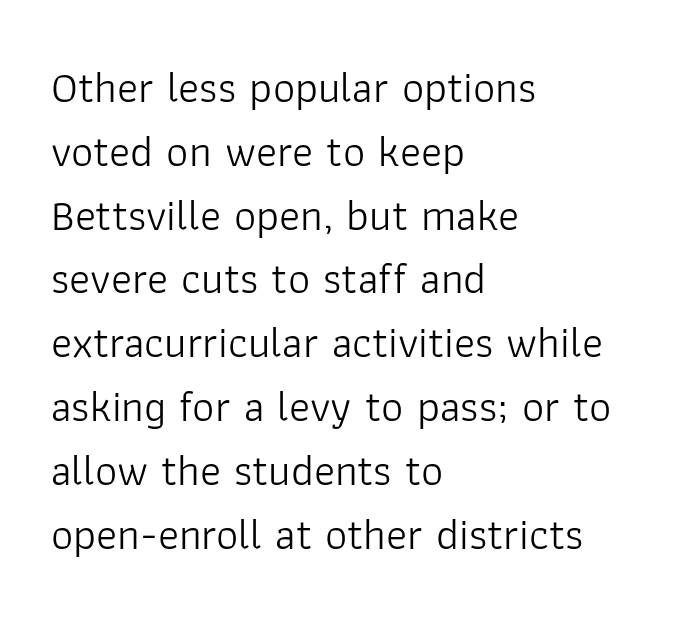
Q: Is the text bold? A: No.
Q: Is the text italic (slanted)? A: No, it is upright.
Q: Is the typeface a serif or a sans-serif typeface? A: Sans-serif.
Q: Is the text underlined? A: No.
Q: How is the paragraph aligned? A: Left-aligned.
Q: Is the spacing between letters normal or unusually wide? A: Normal.
Q: Is the spacing between lines tight, normal or loose? A: Normal.
Q: Width (condensed, normal, or wide)? A: Normal.
Q: Stroke contrast? A: Low.
Q: x-height? A: Medium.
Q: Monospaced? A: No.
